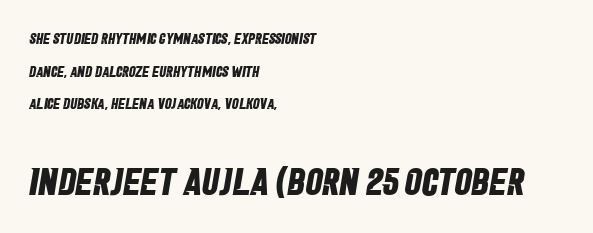
{"serif": "no", "bold": "yes", "weight": "bold", "width": "condensed", "stroke_contrast": "low", "x_height": "large", "monospaced": "no", "underline": "no", "align": "left", "line_spacing": "loose", "line_spacing_ratio": 2.17, "letter_spacing": "normal", "letter_spacing_em": 0.0, "larger_block": "second", "size_ratio": 2.53, "glyph_px": 38}
